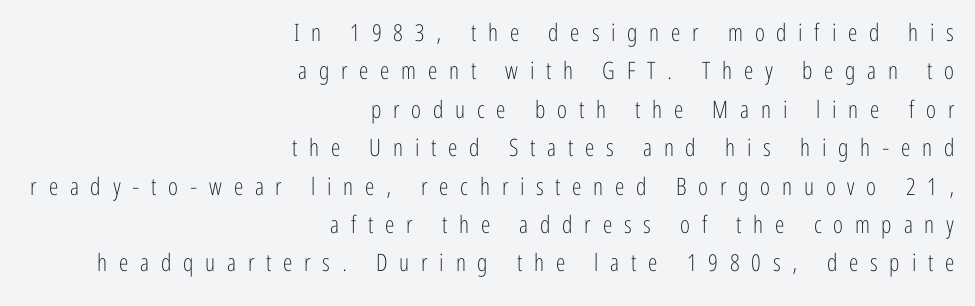
The image shows 24 px text type, upright; set right-aligned, normal line spacing (1.6x), unusually wide letter spacing (+0.49 em), not underlined.
